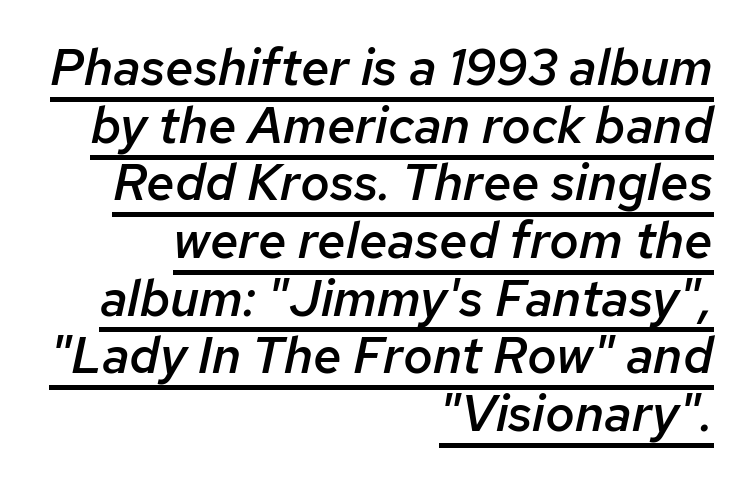
Q: Is the text bold? A: Semi-bold.
Q: Is the text italic (slanted)? A: Yes, it leans right by about 12 degrees.
Q: Is the text underlined? A: Yes.
Q: How is the paragraph aligned? A: Right-aligned.
Q: Is the spacing between letters normal or unusually wide? A: Normal.
Q: Is the spacing between lines tight, normal or loose? A: Tight.
Q: Width (condensed, normal, or wide)? A: Normal.
Q: Stroke contrast? A: Low.
Q: x-height? A: Medium.
Q: Monospaced? A: No.
